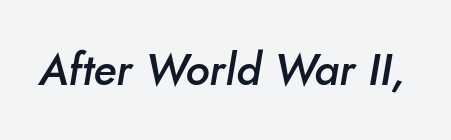
{"italic": "yes", "lean": "right", "slant_degrees": 10, "bold": "semi", "weight": "semibold", "width": "normal", "stroke_contrast": "low", "x_height": "small", "monospaced": "no", "underline": "no", "letter_spacing": "normal", "letter_spacing_em": 0.0, "glyph_px": 44}
